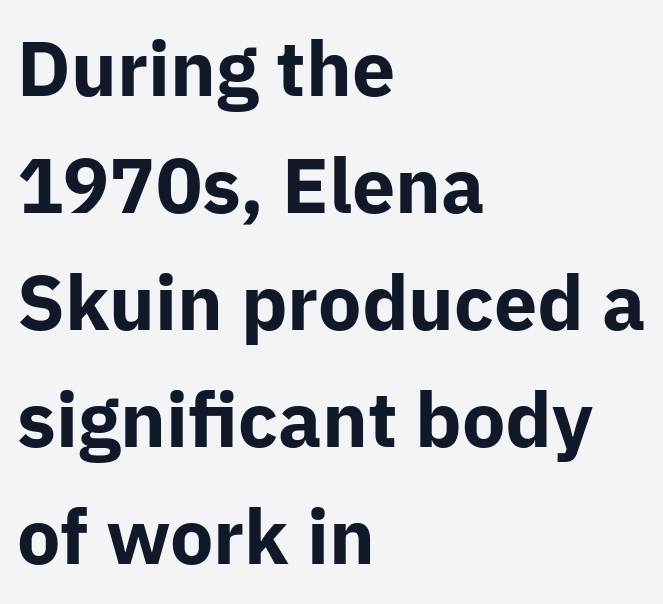
Q: Is the text bold? A: Yes.
Q: Is the text italic (slanted)? A: No, it is upright.
Q: Is the typeface a serif or a sans-serif typeface? A: Sans-serif.
Q: Is the text underlined? A: No.
Q: How is the paragraph aligned? A: Left-aligned.
Q: Is the spacing between letters normal or unusually wide? A: Normal.
Q: Is the spacing between lines tight, normal or loose? A: Normal.
Q: Width (condensed, normal, or wide)? A: Normal.
Q: Stroke contrast? A: Low.
Q: x-height? A: Medium.
Q: Monospaced? A: No.
